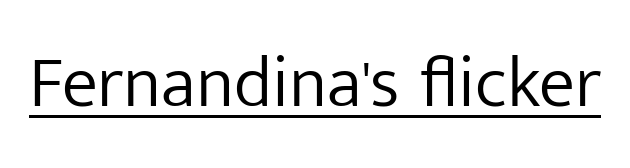
The image shows 73 px light sans-serif type, upright; set normal letter spacing, underlined; low stroke contrast and a medium x-height.
